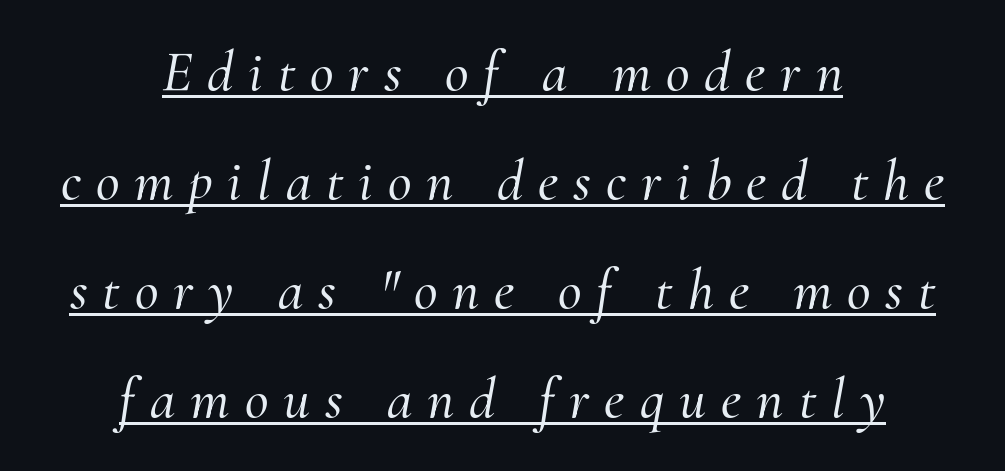
Q: Is the text italic (slanted)? A: Yes, it leans right by about 10 degrees.
Q: Is the typeface a serif or a sans-serif typeface? A: Serif.
Q: Is the text underlined? A: Yes.
Q: How is the paragraph aligned? A: Centered.
Q: Is the spacing between letters normal or unusually wide? A: Unusually wide.
Q: Width (condensed, normal, or wide)? A: Normal.
Q: Stroke contrast? A: Medium.
Q: x-height? A: Small.
Q: Monospaced? A: No.
